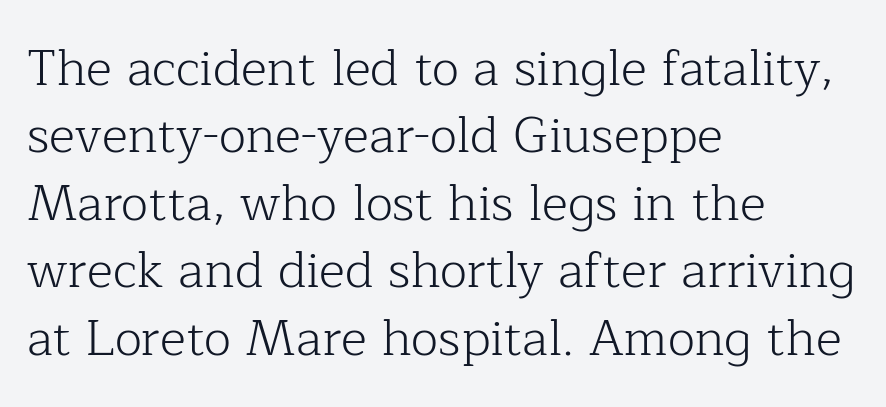
The image shows 50 px light serif type, upright; set left-aligned, normal line spacing (1.35x), normal letter spacing, not underlined; low stroke contrast and a medium x-height.
